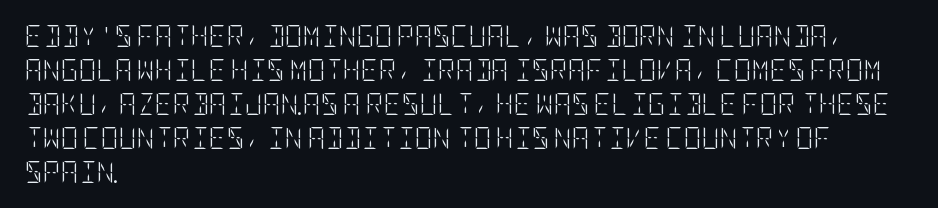
{"italic": "no", "bold": "no", "underline": "no", "align": "left", "line_spacing": "normal", "line_spacing_ratio": 1.54, "letter_spacing": "normal", "letter_spacing_em": 0.0, "glyph_px": 22}
